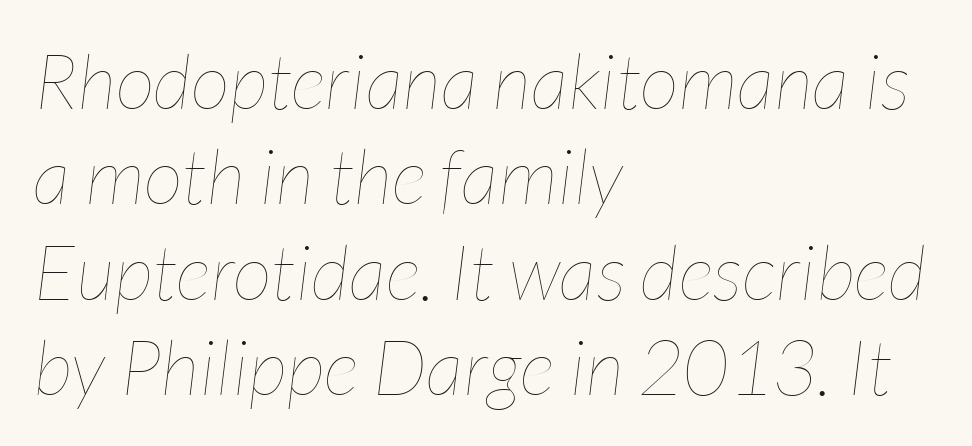
In terms of posture, this sample is oblique. Teacher's note: observe the even left margin — that is flush-left alignment. Underline: absent. Bold? No — there's no thickening of the strokes. Students, note that the glyphs here touch the page at normal intervals.
